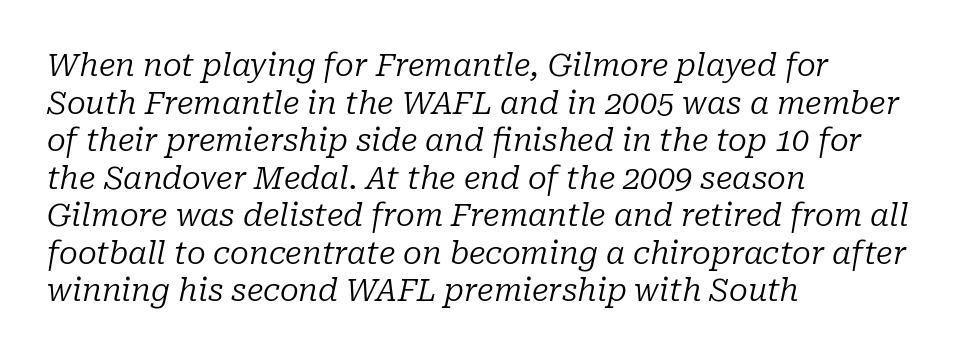
{"serif": "yes", "italic": "yes", "lean": "right", "slant_degrees": 10, "bold": "no", "weight": "regular", "width": "normal", "stroke_contrast": "low", "x_height": "medium", "monospaced": "no", "underline": "no", "align": "left", "line_spacing_ratio": 1.21, "letter_spacing": "normal", "letter_spacing_em": 0.0, "glyph_px": 31}
